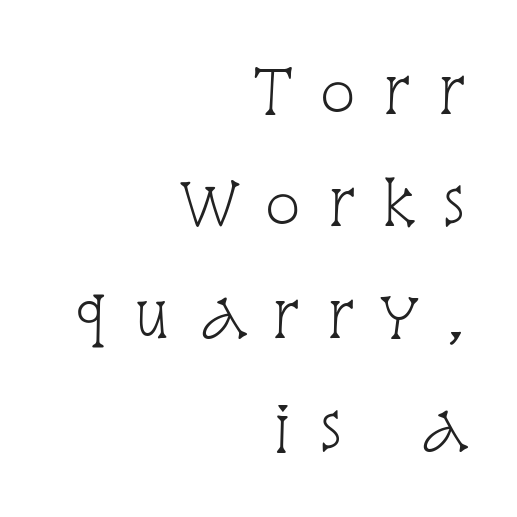
The image shows 61 px light, condensed serif type, upright; set right-aligned, line spacing 1.84x, unusually wide letter spacing (+0.42 em), not underlined; low stroke contrast and a large x-height.
